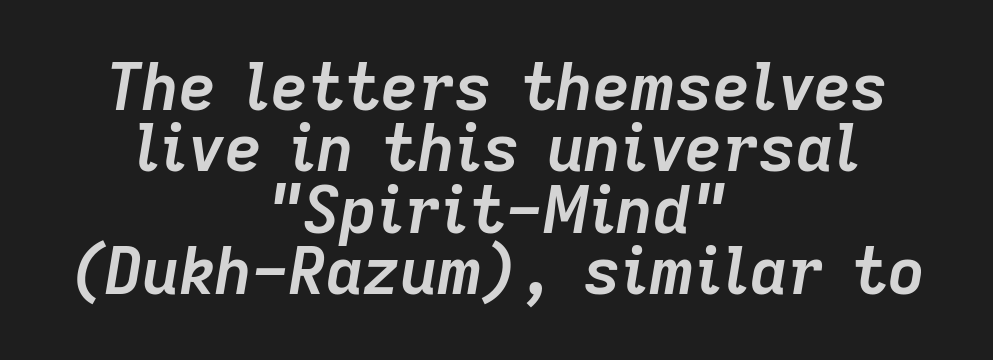
The image shows 64 px semibold type, italic (leaning right); set centered, tight line spacing (0.96x), normal letter spacing, not underlined; low stroke contrast and a medium x-height.
